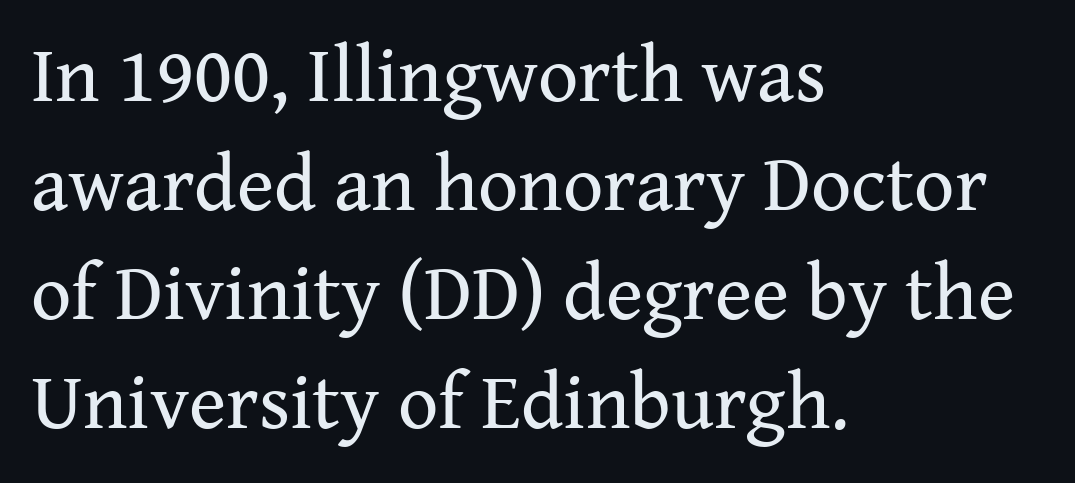
The image shows 79 px regular-weight serif type, upright; set left-aligned, normal line spacing (1.38x), normal letter spacing, not underlined; medium stroke contrast and a medium x-height.
